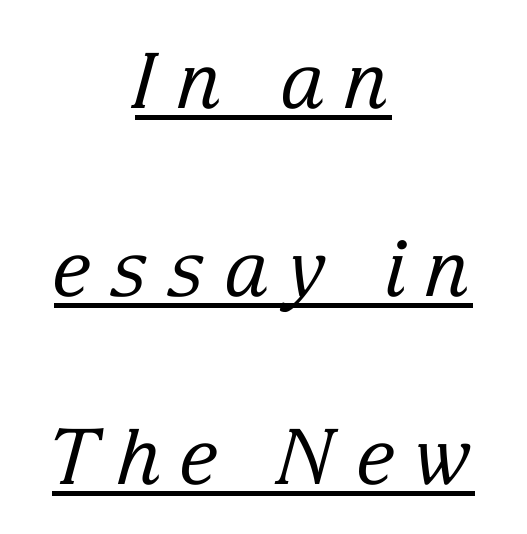
{"serif": "yes", "italic": "yes", "lean": "right", "slant_degrees": 15, "bold": "no", "weight": "regular", "width": "normal", "stroke_contrast": "low", "x_height": "medium", "monospaced": "no", "underline": "yes", "align": "center", "line_spacing": "loose", "line_spacing_ratio": 2.44, "letter_spacing": "wide", "letter_spacing_em": 0.24, "glyph_px": 77}
